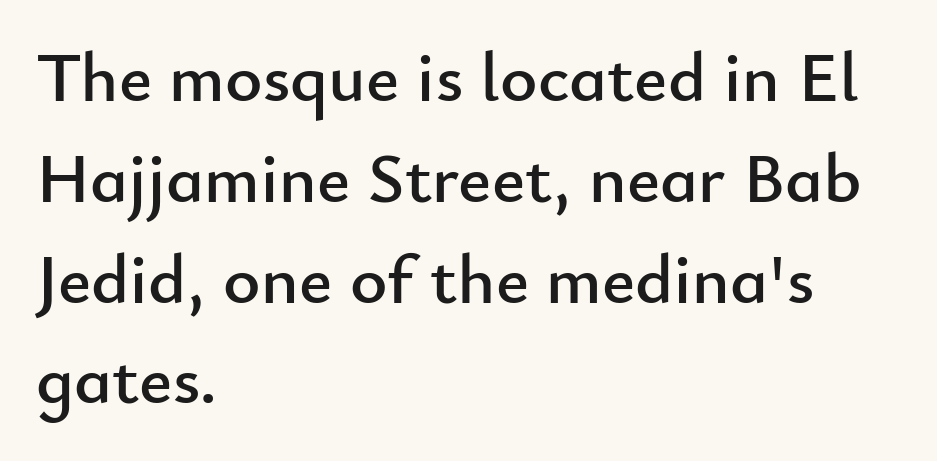
The image shows 71 px sans-serif type, upright; set left-aligned, normal line spacing (1.42x), normal letter spacing, not underlined; low stroke contrast and a small x-height.
